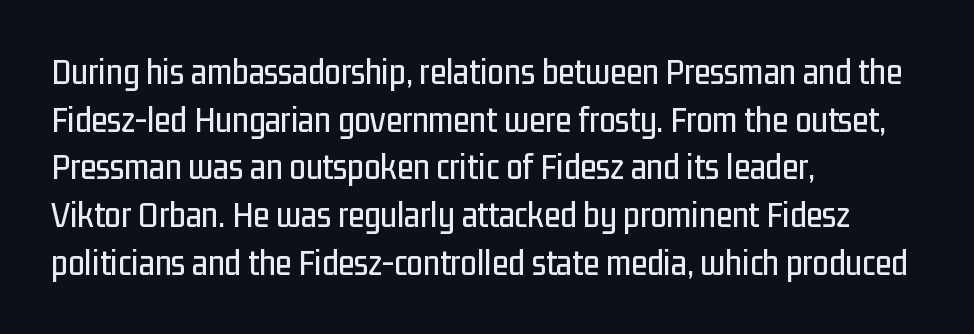
The image shows 37 px condensed sans-serif type, upright; set left-aligned, normal line spacing (1.29x), normal letter spacing, not underlined; low stroke contrast and a medium x-height.
